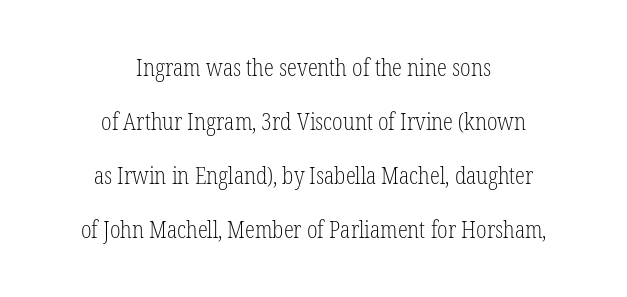
The image shows 23 px text type, upright; set centered, loose line spacing (2.35x), normal letter spacing, not underlined.
